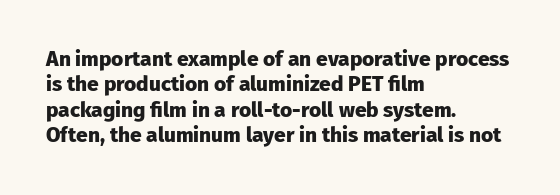
The gaps between neighbouring characters are ordinary and unremarkable. Heavy, bold letterforms. Posture: straight, roman, zero tilt. Caption: multi-line text, flush left, ragged right. Clear beneath every line of the passage.
